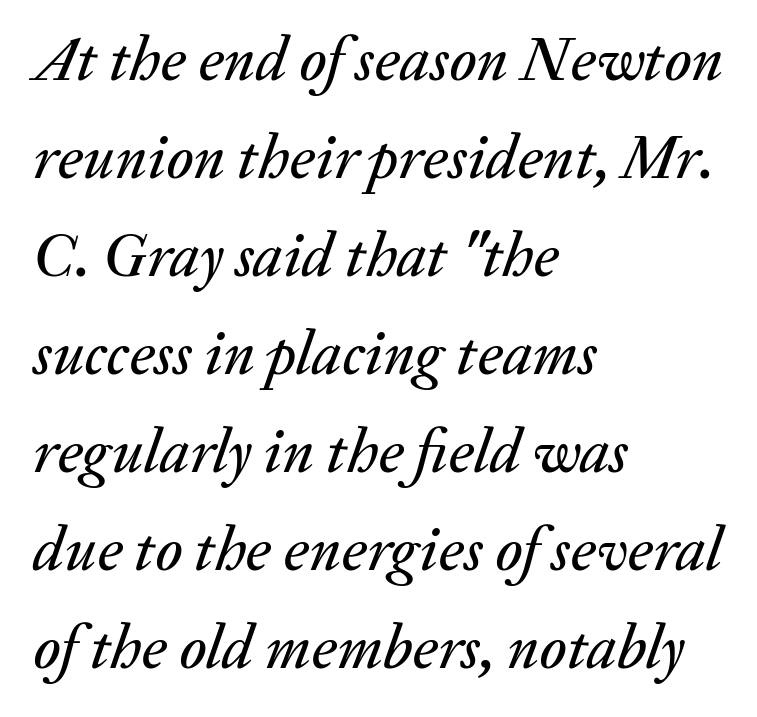
Q: Is the text italic (slanted)? A: Yes, it leans right by about 20 degrees.
Q: Is the text underlined? A: No.
Q: How is the paragraph aligned? A: Left-aligned.
Q: Is the spacing between letters normal or unusually wide? A: Normal.
Q: Is the spacing between lines tight, normal or loose? A: Normal.
Q: Width (condensed, normal, or wide)? A: Normal.
Q: Stroke contrast? A: Medium.
Q: x-height? A: Medium.
Q: Monospaced? A: No.
